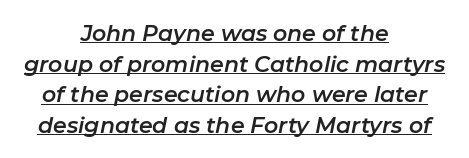
The image shows 22 px text type, italic (leaning right); set centered, normal line spacing (1.39x), normal letter spacing, underlined.
